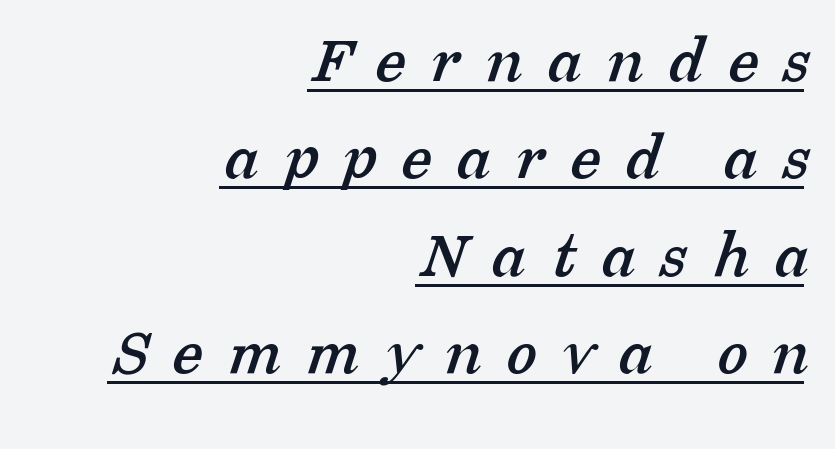
{"serif": "yes", "width": "normal", "stroke_contrast": "low", "x_height": "medium", "monospaced": "no", "underline": "yes", "align": "right", "line_spacing": "normal", "line_spacing_ratio": 1.41, "letter_spacing": "wide", "letter_spacing_em": 0.37, "glyph_px": 69}
